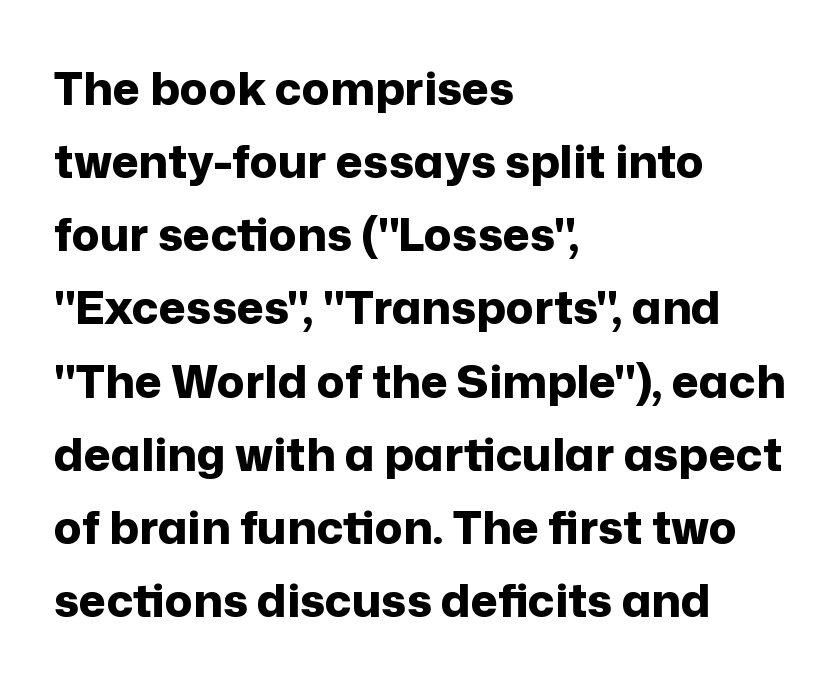
Q: Is the text bold? A: Yes.
Q: Is the text italic (slanted)? A: No, it is upright.
Q: Is the typeface a serif or a sans-serif typeface? A: Sans-serif.
Q: Is the text underlined? A: No.
Q: How is the paragraph aligned? A: Left-aligned.
Q: Is the spacing between letters normal or unusually wide? A: Normal.
Q: Is the spacing between lines tight, normal or loose? A: Normal.
Q: Width (condensed, normal, or wide)? A: Normal.
Q: Stroke contrast? A: Low.
Q: x-height? A: Medium.
Q: Monospaced? A: No.
